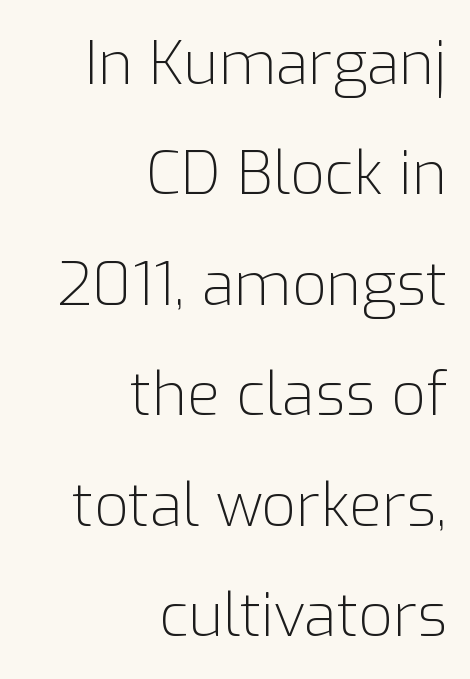
The image shows 60 px light sans-serif type, upright; set right-aligned, line spacing 1.84x, normal letter spacing, not underlined; low stroke contrast and a medium x-height.
